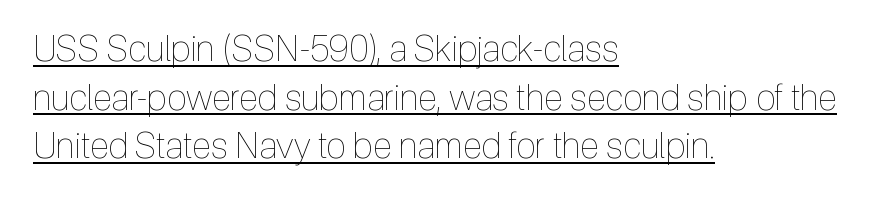
The image shows 36 px thin, condensed type, upright; set left-aligned, normal line spacing (1.35x), normal letter spacing, underlined; a medium x-height.
